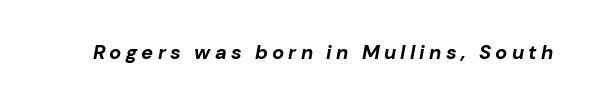
{"italic": "yes", "lean": "right", "slant_degrees": 10, "bold": "yes", "underline": "no", "letter_spacing": "wide", "letter_spacing_em": 0.21, "glyph_px": 20}
